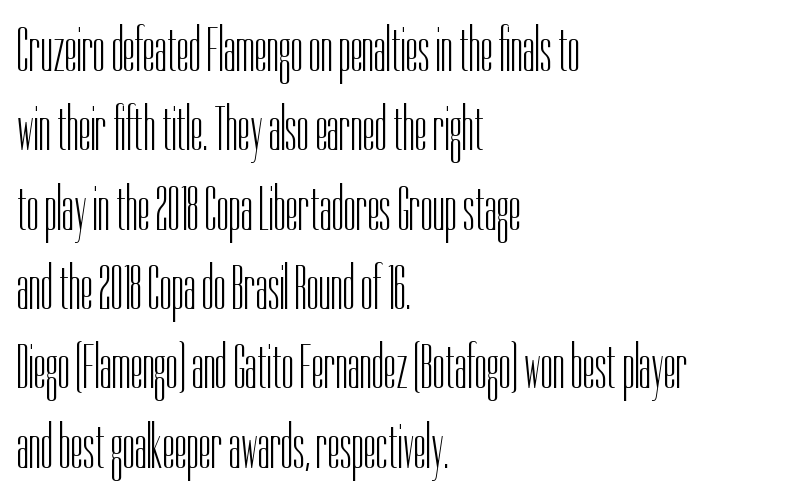
{"serif": "no", "italic": "no", "bold": "no", "weight": "light", "width": "condensed", "stroke_contrast": "low", "x_height": "medium", "monospaced": "no", "underline": "no", "align": "left", "line_spacing": "normal", "line_spacing_ratio": 1.28, "letter_spacing": "normal", "letter_spacing_em": 0.0, "glyph_px": 62}
